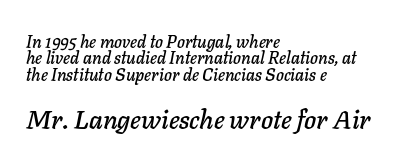
{"italic": "yes", "lean": "right", "slant_degrees": 11, "underline": "no", "align": "left", "line_spacing": "tight", "line_spacing_ratio": 0.96, "letter_spacing": "normal", "letter_spacing_em": 0.0, "larger_block": "second", "size_ratio": 1.53, "glyph_px": 26}
